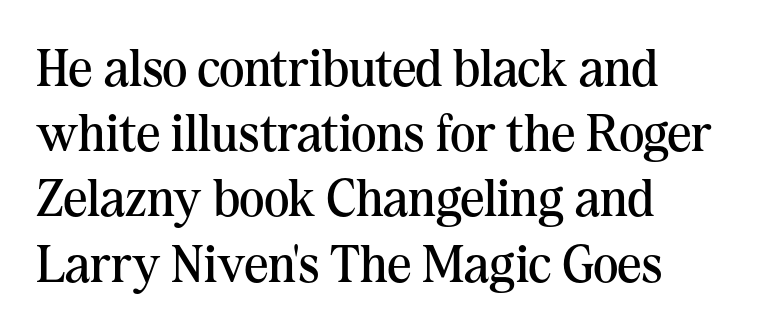
The image shows 53 px regular-weight serif type, upright; set left-aligned, line spacing 1.23x, normal letter spacing, not underlined; medium stroke contrast and a medium x-height.
